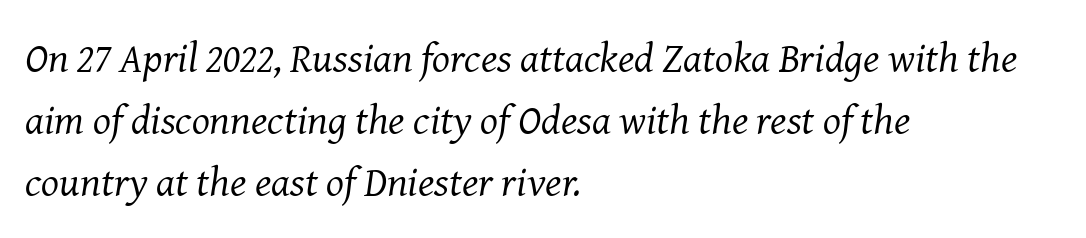
Looks like regular typesetting: each glyph gets only the width it needs. Notice how the passage keeps a crisp vertical edge on the left only. Tall strokes in this sample are angled rather than plumb. In terms of leading, this rendering sits right in the middle. This is not heavy type; no bold has been used. Are there feet on the stems? There are — it's a serif.
